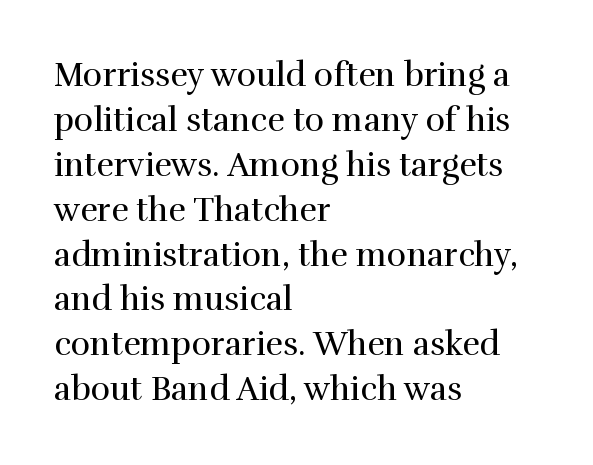
{"serif": "yes", "italic": "no", "bold": "no", "weight": "regular", "width": "normal", "x_height": "medium", "monospaced": "no", "underline": "no", "align": "left", "line_spacing": "normal", "line_spacing_ratio": 1.36, "letter_spacing": "normal", "letter_spacing_em": 0.0, "glyph_px": 33}
